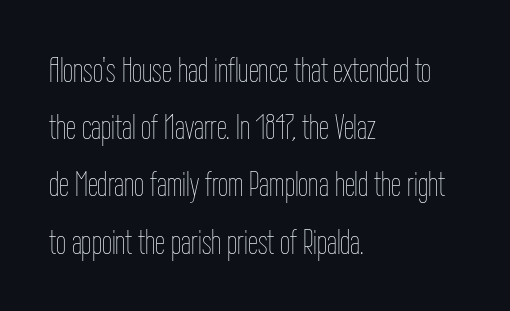
The image shows 36 px thin, condensed type, upright; set left-aligned, normal line spacing (1.59x), normal letter spacing, not underlined; low stroke contrast and a medium x-height.
